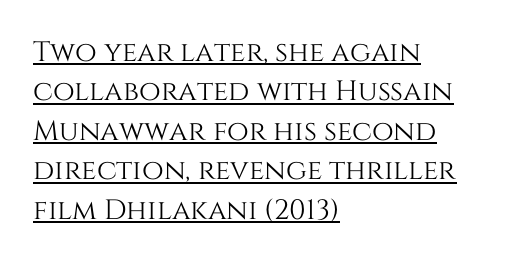
The image shows 28 px text type, upright; set left-aligned, normal line spacing (1.41x), normal letter spacing, underlined; medium stroke contrast and a large x-height.
